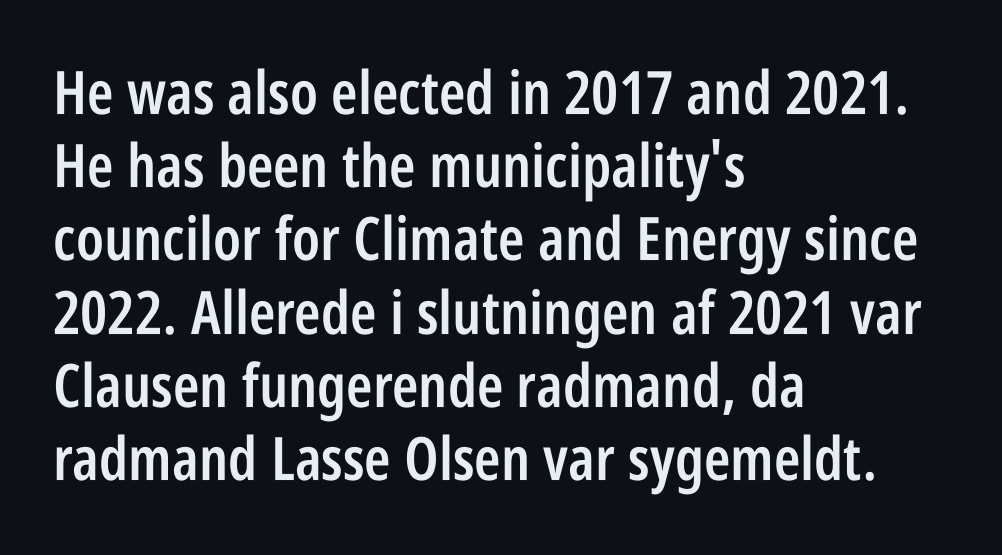
{"serif": "no", "italic": "no", "bold": "semi", "weight": "semibold", "width": "condensed", "stroke_contrast": "low", "x_height": "large", "monospaced": "no", "underline": "no", "align": "left", "line_spacing_ratio": 1.22, "letter_spacing": "normal", "letter_spacing_em": 0.0, "glyph_px": 60}
